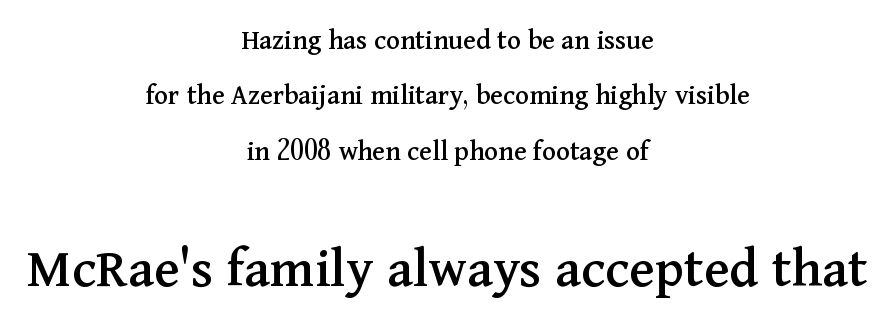
Q: Is the text italic (slanted)? A: No, it is upright.
Q: Is the typeface a serif or a sans-serif typeface? A: Serif.
Q: Is the text underlined? A: No.
Q: How is the paragraph aligned? A: Centered.
Q: Is the spacing between letters normal or unusually wide? A: Normal.
Q: Is the spacing between lines tight, normal or loose? A: Loose.
Q: Which block of text is set in a larger size, the first (top) or the second (bottom)? A: The second (bottom) one.
Q: Width (condensed, normal, or wide)? A: Normal.
Q: Stroke contrast? A: Medium.
Q: x-height? A: Medium.
Q: Monospaced? A: No.
